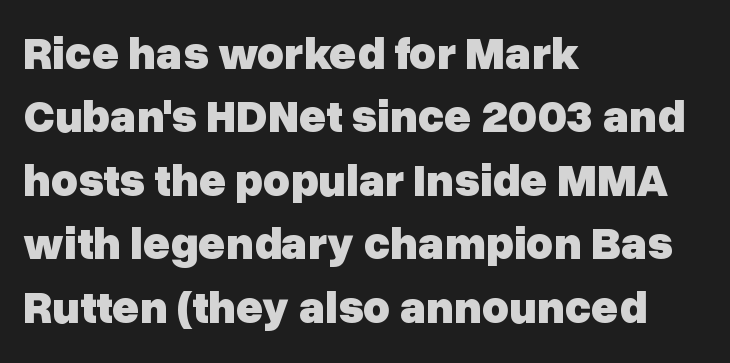
The image shows 46 px heavy sans-serif type, upright; set left-aligned, normal line spacing (1.38x), normal letter spacing, not underlined; low stroke contrast and a medium x-height.
